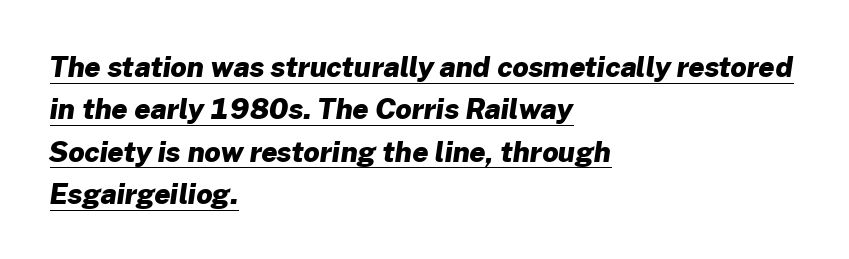
{"serif": "no", "bold": "yes", "weight": "heavy", "width": "normal", "stroke_contrast": "low", "x_height": "medium", "monospaced": "no", "underline": "yes", "align": "left", "line_spacing": "normal", "line_spacing_ratio": 1.51, "letter_spacing": "normal", "letter_spacing_em": 0.0, "glyph_px": 28}
